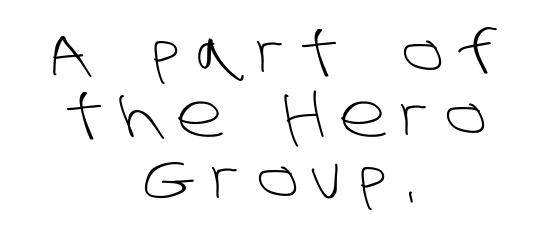
Q: Is the text bold? A: No.
Q: Is the typeface a serif or a sans-serif typeface? A: Sans-serif.
Q: Is the text underlined? A: No.
Q: How is the paragraph aligned? A: Centered.
Q: Is the spacing between letters normal or unusually wide? A: Unusually wide.
Q: Is the spacing between lines tight, normal or loose? A: Tight.
Q: Width (condensed, normal, or wide)? A: Normal.
Q: Stroke contrast? A: Low.
Q: x-height? A: Large.
Q: Monospaced? A: No.
